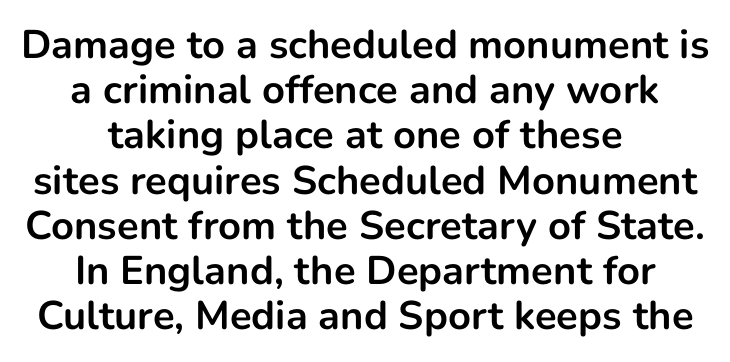
Reading down the block, each line starts at a different indent, mirrored at its end. You could not count columns in this text — the font is proportionally spaced. The face used here has the dense, thick strokes of a bold. Nope, no serifs anywhere on these letters. Does the leading feel generous? Not at all — it's pinched. Letters rest on an invisible, unmarked baseline.
